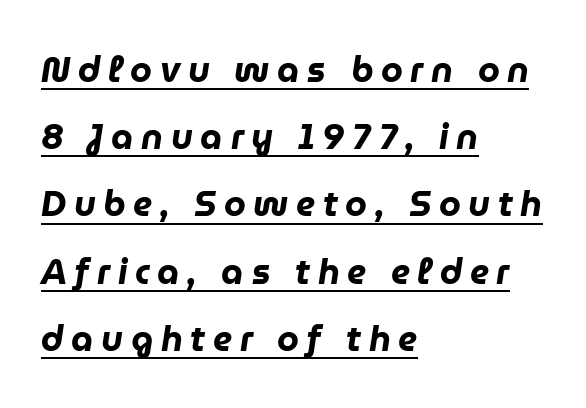
The image shows 35 px heavy type, italic (leaning right); set left-aligned, loose line spacing (1.92x), unusually wide letter spacing (+0.22 em), underlined; low stroke contrast and a medium x-height.
